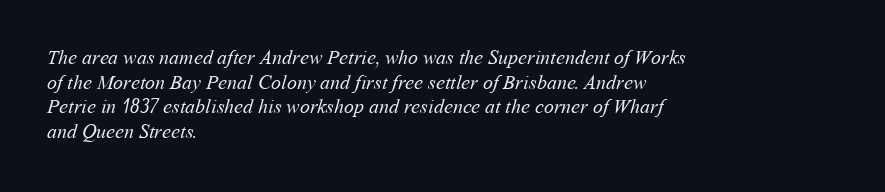
The image shows 20 px text type; set left-aligned, line spacing 1.23x, normal letter spacing, not underlined.
